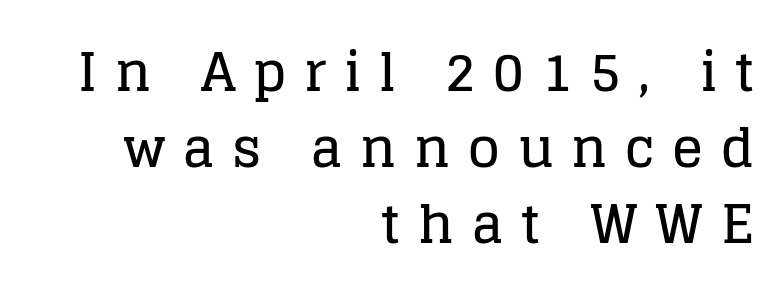
Look at the tracking — it's clearly loosened, letters drifting apart. Notice how descenders clear the ascenders below comfortably — that's standard leading. Ordinary non-slanted type is in use. Words float on clear page, feet unadorned. This rendering employs a face with finishing strokes, i.e., a serif.
